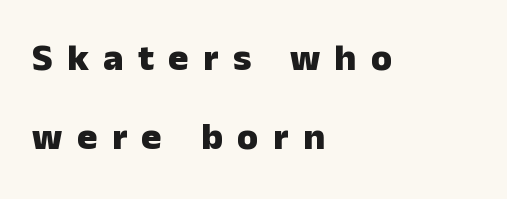
The image shows 38 px heavy sans-serif type, upright; set left-aligned, loose line spacing (2.08x), unusually wide letter spacing (+0.38 em), not underlined; low stroke contrast and a medium x-height.
